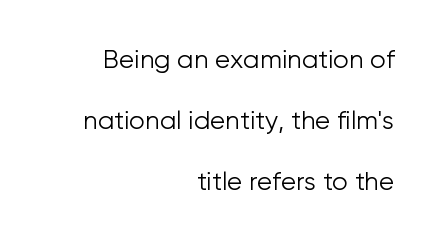
The lettering holds an erect, upright posture throughout. The passage shown has conventional tracking throughout. Visually the block forms a straight wall on the right and a jagged coastline on the left. The space directly below the letters is spotless.
